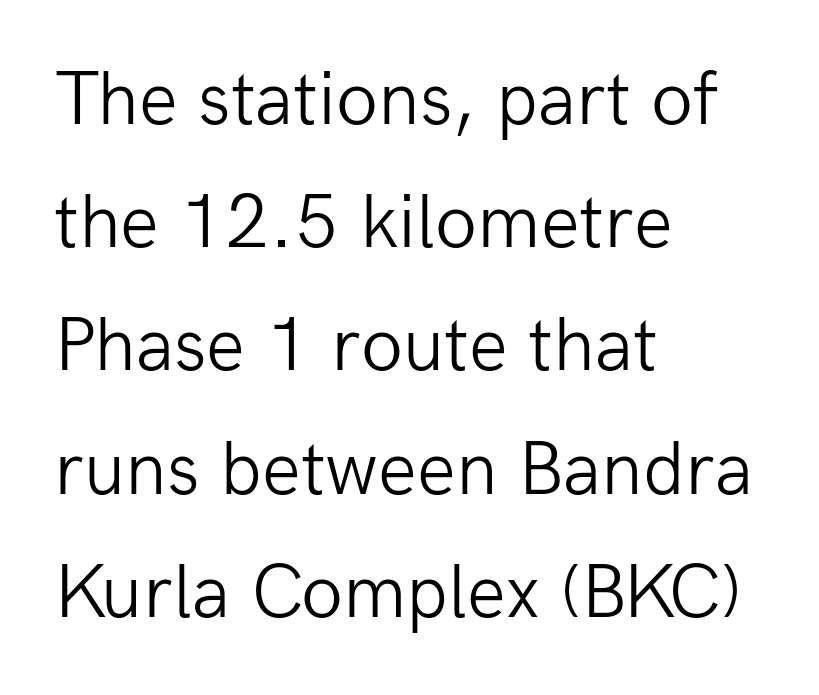
{"serif": "no", "italic": "no", "bold": "no", "weight": "light", "width": "normal", "stroke_contrast": "low", "x_height": "medium", "monospaced": "no", "underline": "no", "align": "left", "line_spacing": "normal", "line_spacing_ratio": 1.6, "letter_spacing": "normal", "letter_spacing_em": 0.0, "glyph_px": 77}
